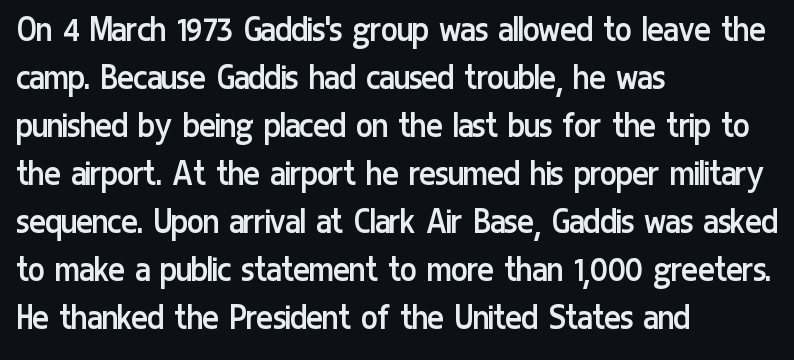
The image shows 39 px regular-weight, condensed sans-serif type, upright; set left-aligned, line spacing 1.23x, normal letter spacing, not underlined; low stroke contrast and a medium x-height.
